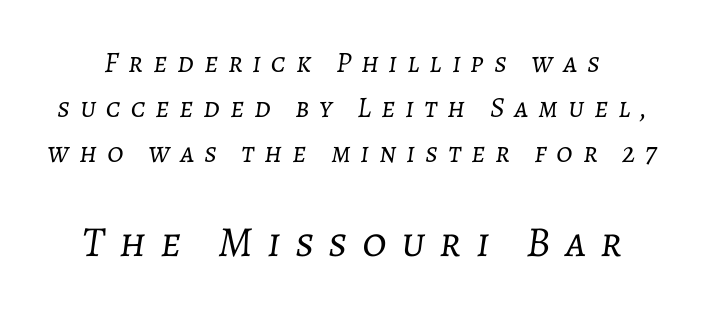
The space between consecutive lines is moderate. The rendering applies a slant to the glyphs. The passage shown is typed in a proportional face where columns would drift. The gaps between neighbouring characters are conspicuously large.
